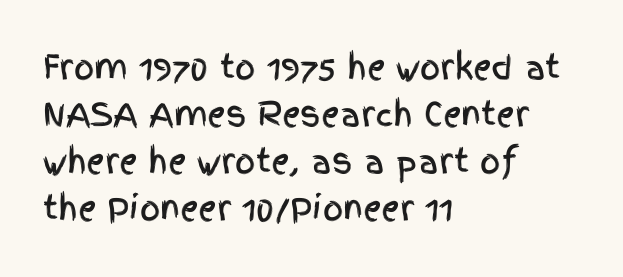
The image shows 32 px condensed sans-serif type, upright; set left-aligned, normal line spacing (1.47x), normal letter spacing, not underlined; a large x-height.
